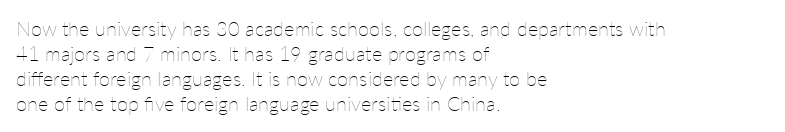
The image shows 20 px text type, upright; set left-aligned, normal line spacing (1.25x), normal letter spacing, not underlined.
